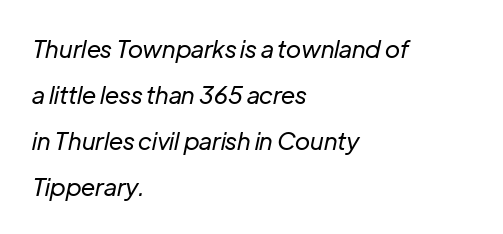
Q: Is the text bold? A: No.
Q: Is the text italic (slanted)? A: Yes, it leans right by about 12 degrees.
Q: Is the text underlined? A: No.
Q: How is the paragraph aligned? A: Left-aligned.
Q: Is the spacing between letters normal or unusually wide? A: Normal.
Q: Is the spacing between lines tight, normal or loose? A: Loose.
